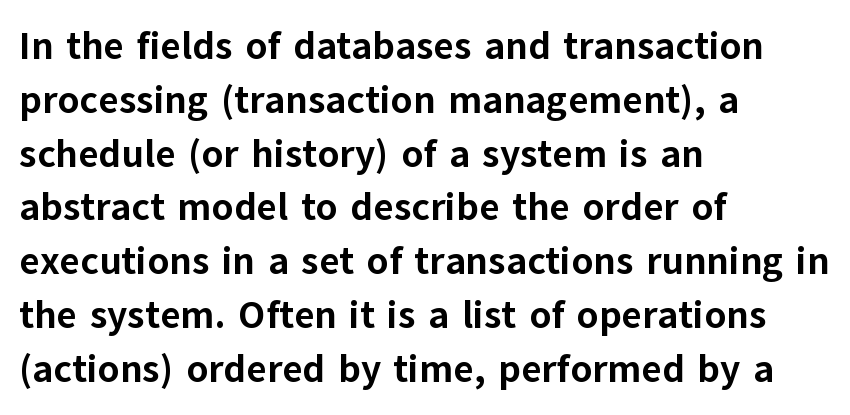
{"serif": "no", "italic": "no", "bold": "yes", "weight": "bold", "width": "normal", "stroke_contrast": "low", "x_height": "medium", "monospaced": "no", "underline": "no", "align": "left", "line_spacing": "normal", "line_spacing_ratio": 1.38, "letter_spacing": "normal", "letter_spacing_em": 0.0, "glyph_px": 39}
